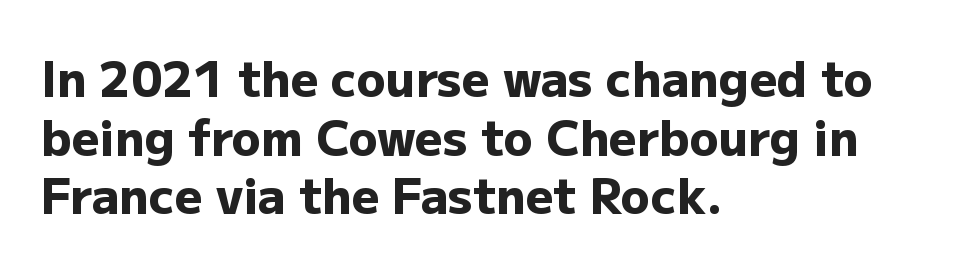
The image shows 48 px heavy sans-serif type, upright; set left-aligned, line spacing 1.22x, normal letter spacing, not underlined; low stroke contrast and a medium x-height.
